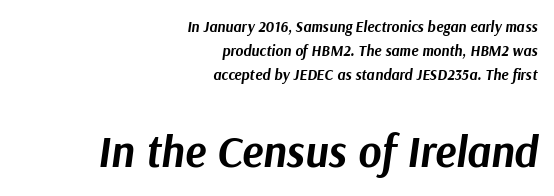
Q: Is the text bold? A: Yes.
Q: Is the text italic (slanted)? A: Yes, it leans right by about 9 degrees.
Q: Is the text underlined? A: No.
Q: How is the paragraph aligned? A: Right-aligned.
Q: Is the spacing between letters normal or unusually wide? A: Normal.
Q: Is the spacing between lines tight, normal or loose? A: Normal.
Q: Which block of text is set in a larger size, the first (top) or the second (bottom)? A: The second (bottom) one.
Q: Width (condensed, normal, or wide)? A: Normal.
Q: Stroke contrast? A: Medium.
Q: x-height? A: Medium.
Q: Monospaced? A: No.
